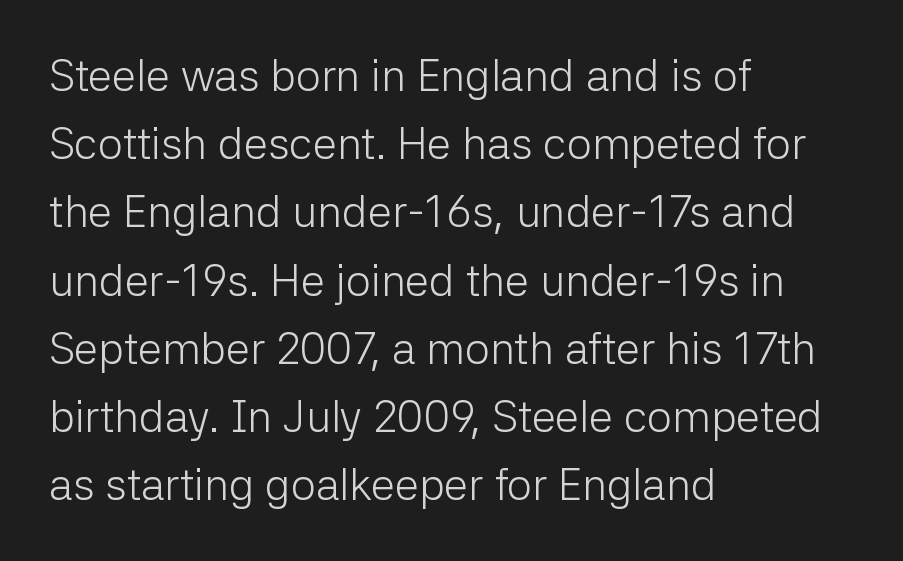
Q: Is the text bold? A: No.
Q: Is the text italic (slanted)? A: No, it is upright.
Q: Is the typeface a serif or a sans-serif typeface? A: Sans-serif.
Q: Is the text underlined? A: No.
Q: How is the paragraph aligned? A: Left-aligned.
Q: Is the spacing between letters normal or unusually wide? A: Normal.
Q: Is the spacing between lines tight, normal or loose? A: Normal.
Q: Width (condensed, normal, or wide)? A: Normal.
Q: Stroke contrast? A: Low.
Q: x-height? A: Medium.
Q: Monospaced? A: No.
